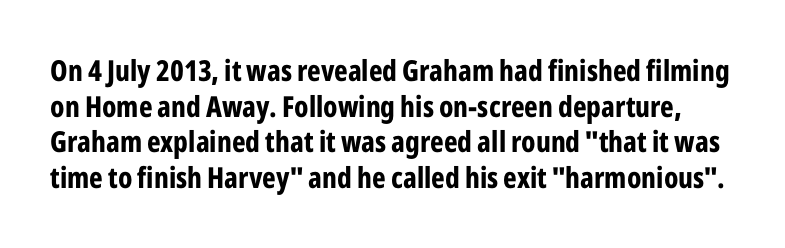
Nobody drew a line under any word here. Caption: standard tracking, unaltered. Proportional: the letters do not fall into vertical columns. Ordinary non-slanted type is in use. Emphasis by weight is at full strength: bold. Serifs: no, the terminals of the letterforms are clean.
